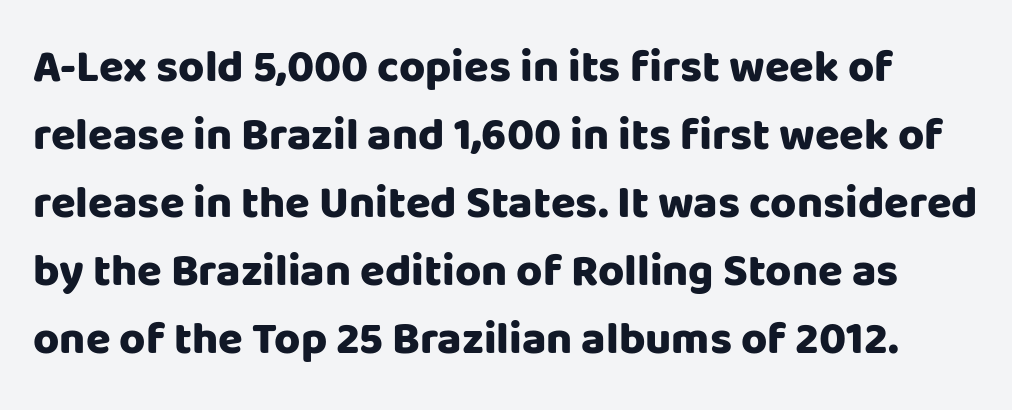
The gap between lines stays unmarked. Every character sits straight up, as roman type does. Stroke terminals: plain, sans-serif. Horizontal bands of white between lines are of average thickness. Think of a printed novel: that variable character pitch is what you see here. Students, this is bold: see how much ink each stroke carries.
